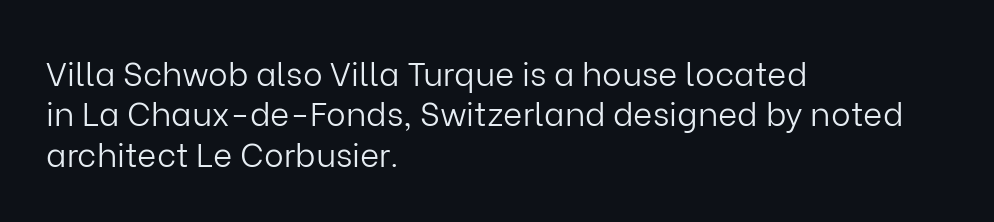
Which margin do the lines hug? The left one — the right edge is uneven. Rendered with straight, roman letterforms. The letters advance in unequal steps, a hallmark of proportional type. The type is set solid horizontally, with unmodified tracking.
